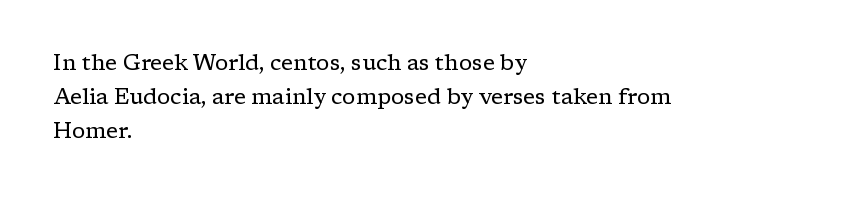
These lines stack with their left ends in a neat column. Any mark beneath the type? The region is blank. Short note: letters normally spaced. The type sits square on the baseline with zero lean.
